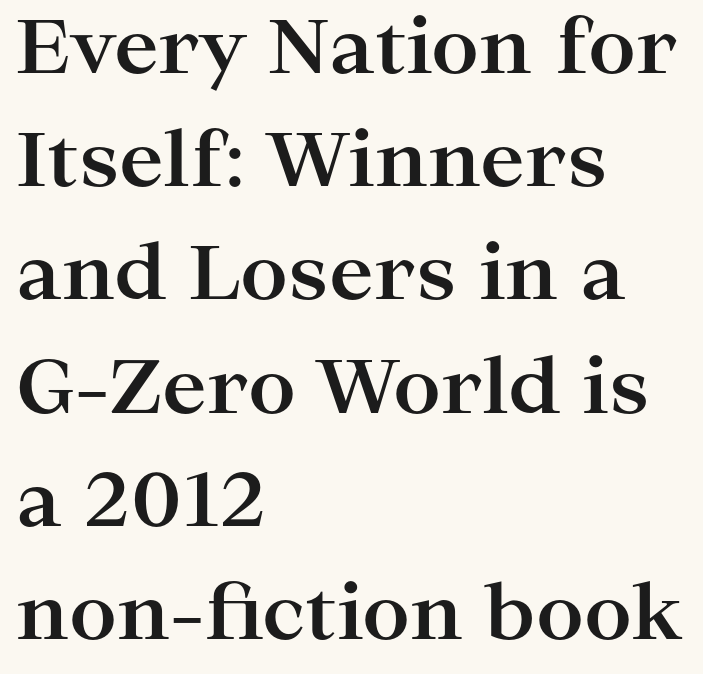
Stroke terminals: seriffed. The characters look thick and weighty, a clear bold. Upright lettering throughout. The space between consecutive lines is moderate. This sample has the flowing, uneven cadence of proportional lettering. Nothing unusual about the tracking: characters are spaced as the font intends.
